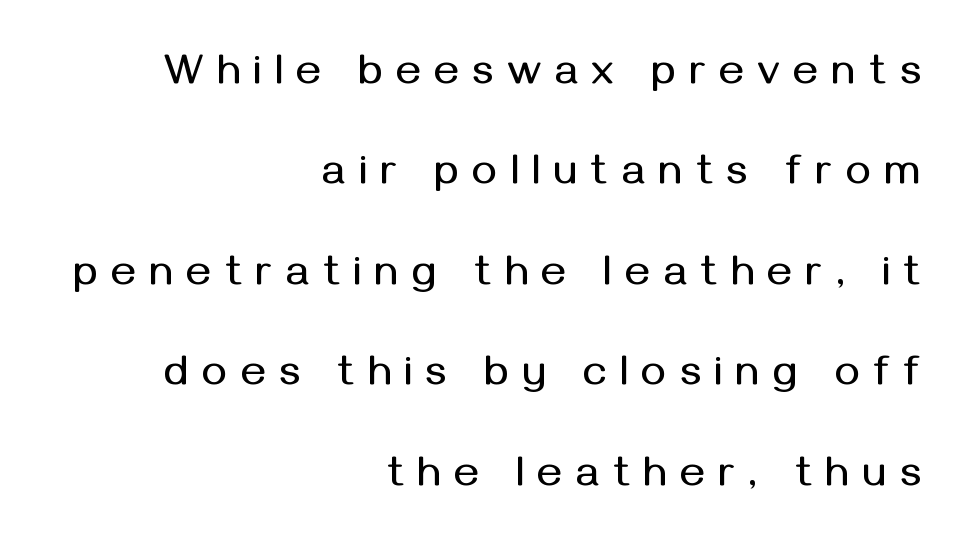
The image shows 42 px sans-serif type, upright; set right-aligned, loose line spacing (2.39x), unusually wide letter spacing (+0.33 em), not underlined; medium stroke contrast and a medium x-height.
